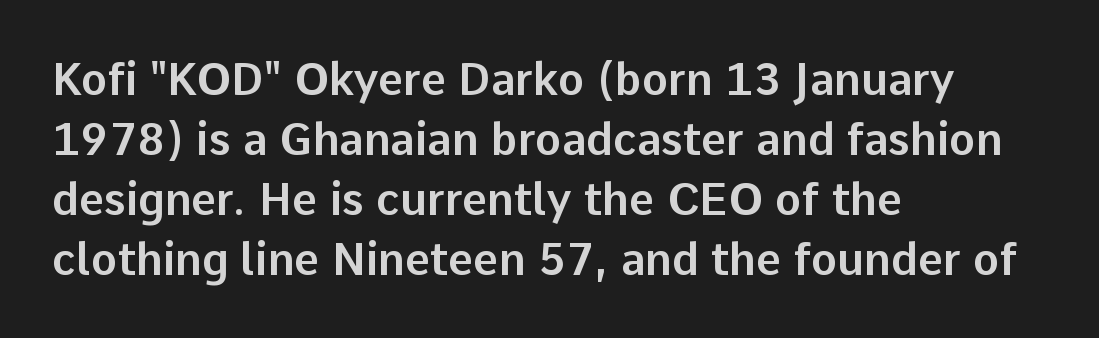
The image shows 44 px sans-serif type, upright; set left-aligned, normal line spacing (1.36x), normal letter spacing, not underlined; low stroke contrast and a medium x-height.
